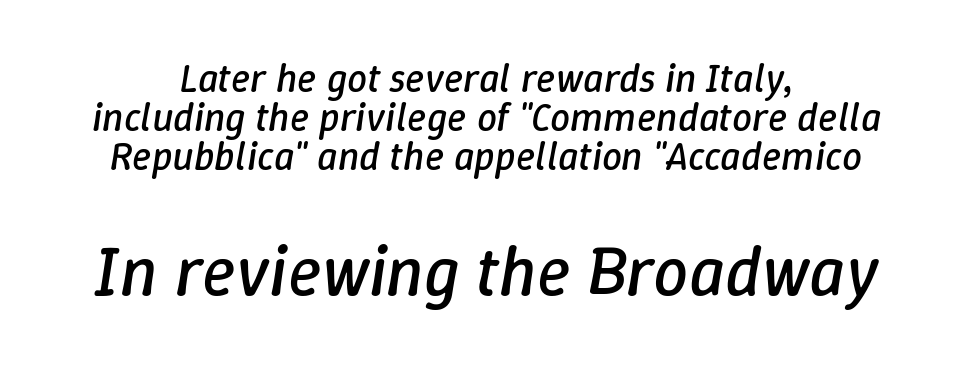
{"italic": "yes", "lean": "right", "slant_degrees": 9, "bold": "no", "weight": "regular", "width": "normal", "stroke_contrast": "low", "x_height": "medium", "monospaced": "no", "underline": "no", "align": "center", "line_spacing": "tight", "line_spacing_ratio": 0.97, "letter_spacing": "normal", "letter_spacing_em": 0.0, "larger_block": "second", "size_ratio": 1.75, "glyph_px": 70}
